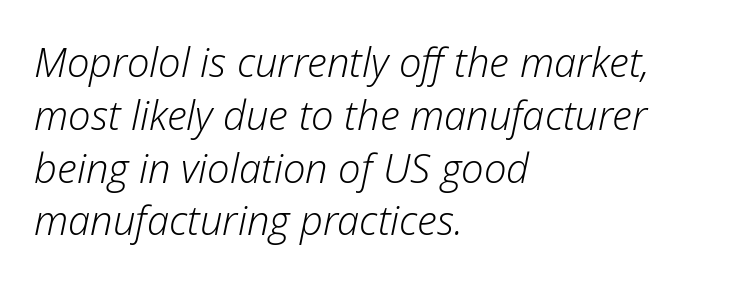
The image shows 40 px light type, italic (leaning right); set left-aligned, normal line spacing (1.32x), normal letter spacing, not underlined; low stroke contrast and a medium x-height.
